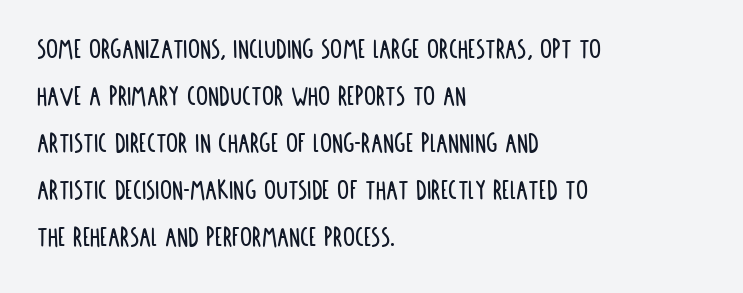
The rendering anchors every line to the left-hand side. The font family rendered here belongs to the sans-serif group. Honestly, the letter spacing is just normal — you wouldn't notice it. The rendering uses natural spacing where letterforms have individual widths. Posture: upright roman. This block has exactly the height ordinary leading produces.
